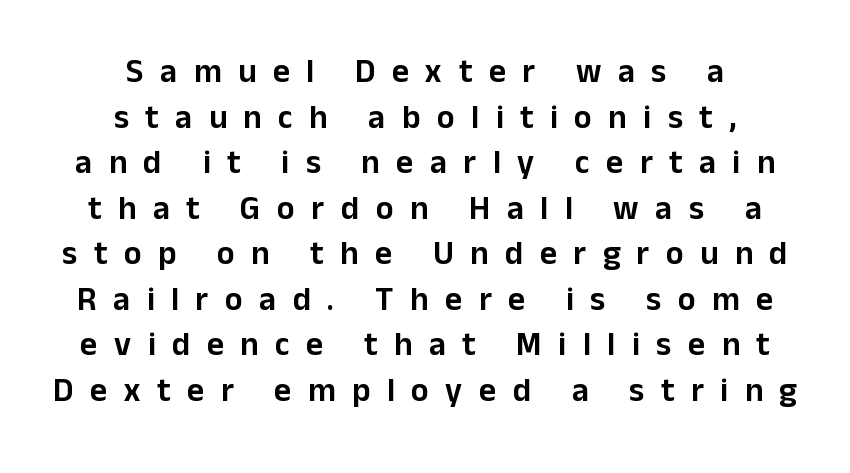
{"serif": "no", "italic": "no", "width": "normal", "stroke_contrast": "low", "x_height": "medium", "monospaced": "no", "underline": "no", "align": "center", "line_spacing": "normal", "line_spacing_ratio": 1.38, "letter_spacing": "wide", "letter_spacing_em": 0.5, "glyph_px": 33}
